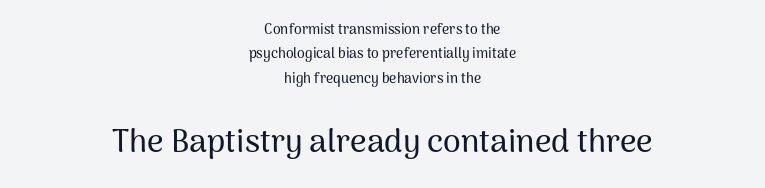
The image shows 32 px sans-serif type, upright; set centered, line spacing 1.74x, normal letter spacing, not underlined; the second (bottom) block is 2.29x larger; medium stroke contrast and a medium x-height.
